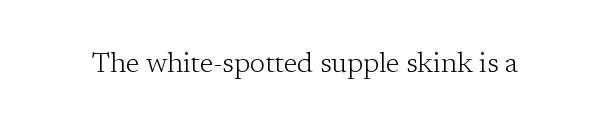
{"serif": "yes", "italic": "no", "bold": "no", "weight": "light", "width": "normal", "stroke_contrast": "low", "x_height": "medium", "monospaced": "no", "underline": "no", "letter_spacing": "normal", "letter_spacing_em": 0.0, "glyph_px": 28}
